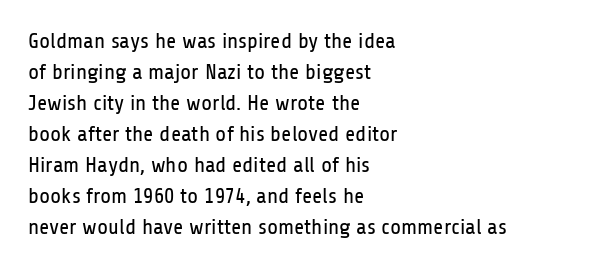
Q: Is the text bold? A: No.
Q: Is the text italic (slanted)? A: No, it is upright.
Q: Is the text underlined? A: No.
Q: How is the paragraph aligned? A: Left-aligned.
Q: Is the spacing between letters normal or unusually wide? A: Normal.
Q: Is the spacing between lines tight, normal or loose? A: Normal.
